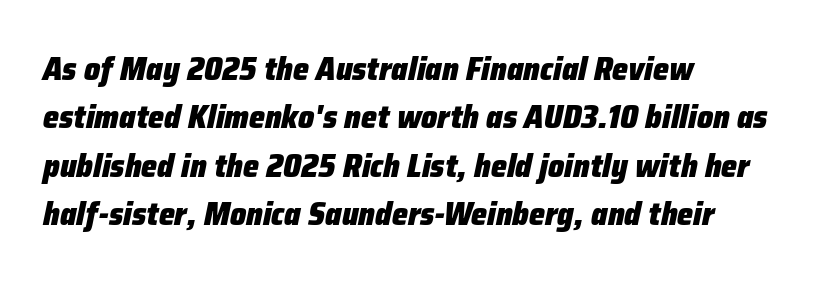
{"italic": "yes", "lean": "right", "slant_degrees": 12, "bold": "yes", "weight": "heavy", "width": "normal", "stroke_contrast": "low", "x_height": "medium", "monospaced": "no", "underline": "no", "align": "left", "line_spacing": "normal", "line_spacing_ratio": 1.51, "letter_spacing": "normal", "letter_spacing_em": 0.0, "glyph_px": 32}
